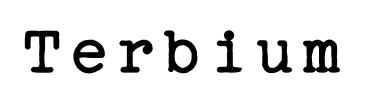
The image shows 71 px regular-weight serif type, upright; set not underlined; low stroke contrast and a medium x-height.
